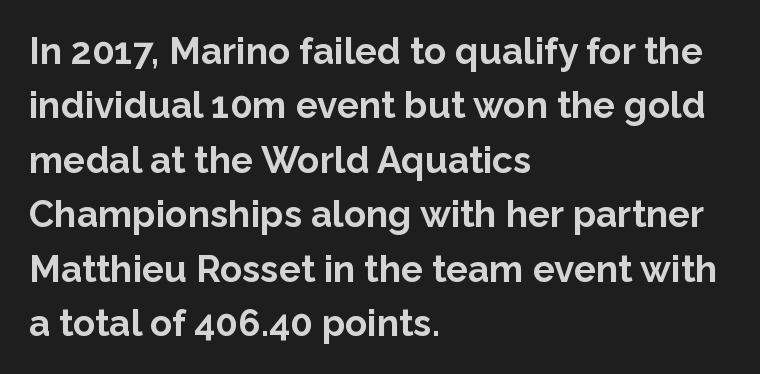
Q: Is the text bold? A: Yes.
Q: Is the text italic (slanted)? A: No, it is upright.
Q: Is the typeface a serif or a sans-serif typeface? A: Sans-serif.
Q: Is the text underlined? A: No.
Q: How is the paragraph aligned? A: Left-aligned.
Q: Is the spacing between letters normal or unusually wide? A: Normal.
Q: Is the spacing between lines tight, normal or loose? A: Normal.
Q: Width (condensed, normal, or wide)? A: Normal.
Q: Stroke contrast? A: Low.
Q: x-height? A: Medium.
Q: Monospaced? A: No.
